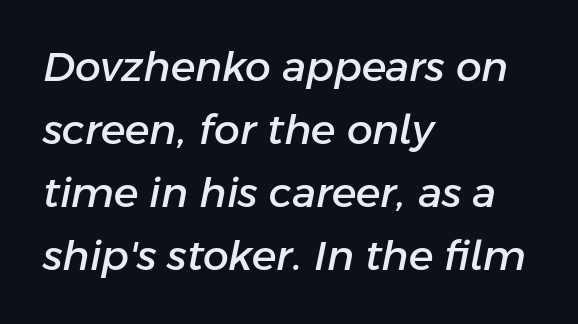
Q: Is the text italic (slanted)? A: Yes, it leans right by about 11 degrees.
Q: Is the text underlined? A: No.
Q: How is the paragraph aligned? A: Left-aligned.
Q: Is the spacing between letters normal or unusually wide? A: Normal.
Q: Is the spacing between lines tight, normal or loose? A: Normal.
Q: Width (condensed, normal, or wide)? A: Normal.
Q: Stroke contrast? A: Low.
Q: x-height? A: Medium.
Q: Monospaced? A: No.
